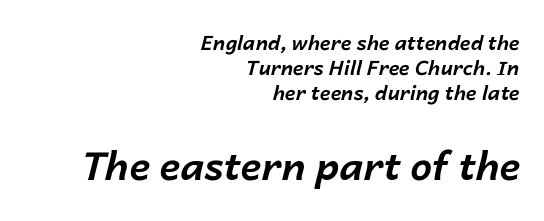
{"italic": "yes", "lean": "right", "slant_degrees": 14, "bold": "yes", "weight": "bold", "width": "normal", "stroke_contrast": "low", "x_height": "medium", "monospaced": "no", "underline": "no", "align": "right", "line_spacing": "normal", "line_spacing_ratio": 1.26, "letter_spacing": "normal", "letter_spacing_em": 0.0, "larger_block": "second", "size_ratio": 1.95, "glyph_px": 39}
